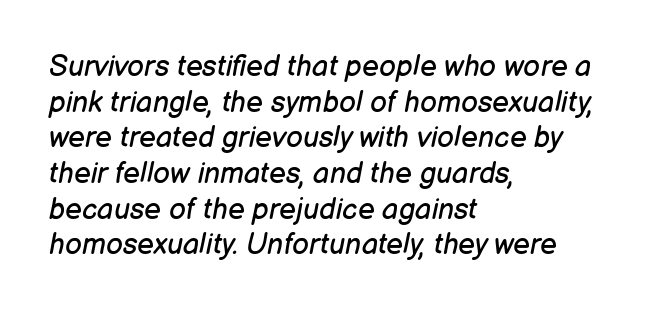
The image shows 29 px regular-weight type, italic (leaning right); set left-aligned, line spacing 1.23x, normal letter spacing, not underlined; low stroke contrast and a medium x-height.
